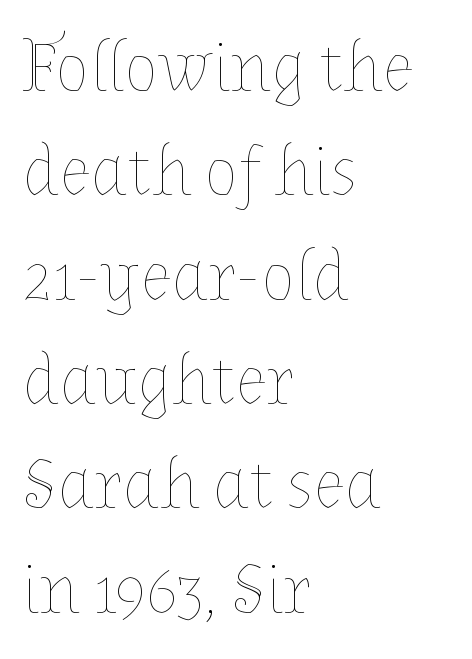
{"italic": "no", "bold": "no", "weight": "thin", "width": "normal", "stroke_contrast": "low", "x_height": "medium", "monospaced": "no", "underline": "no", "align": "left", "line_spacing": "normal", "line_spacing_ratio": 1.47, "letter_spacing": "normal", "letter_spacing_em": 0.0, "glyph_px": 71}
